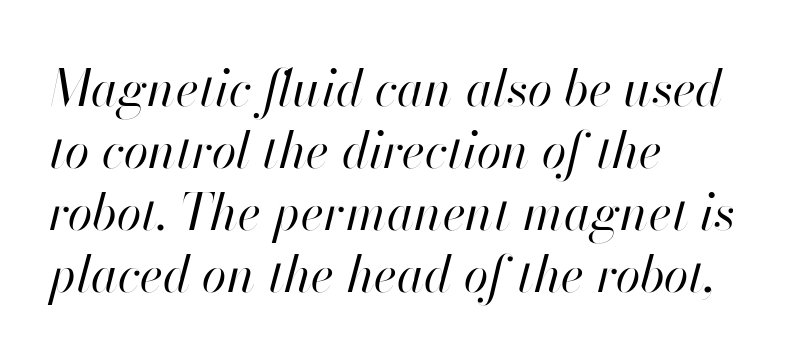
Line starts are locked; line ends wander. Here the designer chose a conventional face with non-uniform glyph widths. Observe the lean: these are italic letterforms. Each stroke keeps to a modest, everyday thickness or less.
